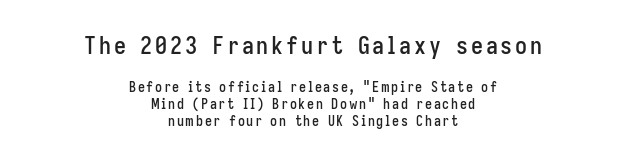
Every character sits straight up, as roman type does. Both edges are ragged and mirror each other, which tells us the setting is centered. Decoration check: the copy has no underline. Here the first block reads like a headline and the second like body copy.
